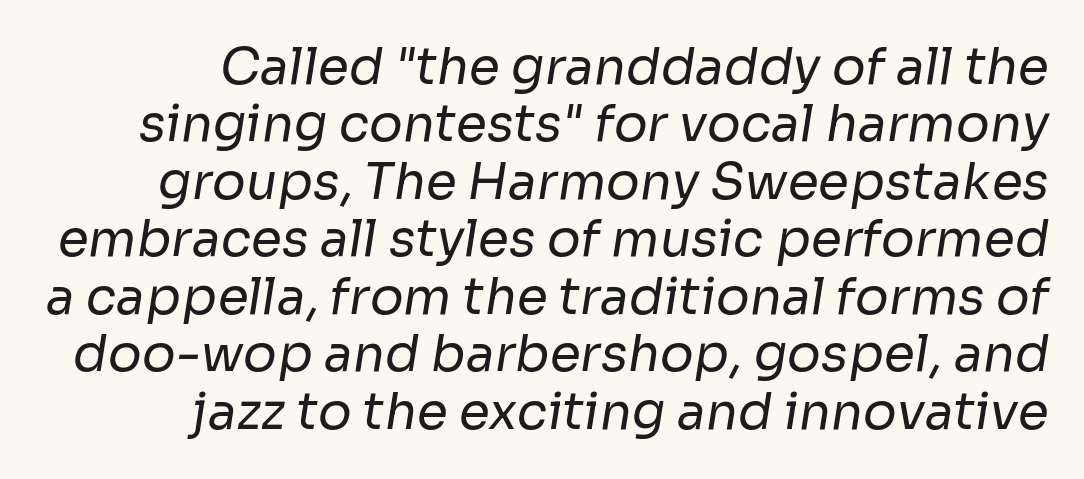
{"serif": "no", "bold": "no", "weight": "regular", "width": "normal", "stroke_contrast": "low", "x_height": "medium", "monospaced": "no", "underline": "no", "align": "right", "line_spacing": "tight", "line_spacing_ratio": 1.15, "letter_spacing": "normal", "letter_spacing_em": 0.0, "glyph_px": 50}
